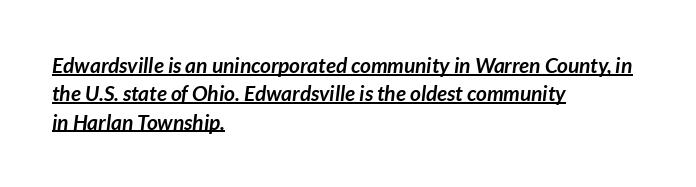
{"italic": "yes", "lean": "right", "slant_degrees": 7, "bold": "yes", "underline": "yes", "align": "left", "line_spacing": "normal", "line_spacing_ratio": 1.35, "letter_spacing": "normal", "letter_spacing_em": 0.0, "glyph_px": 21}
